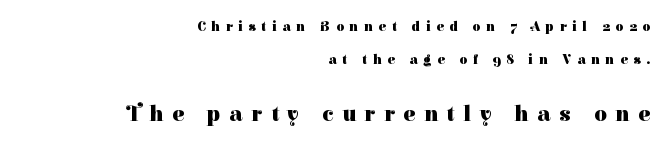
Two sizes are in play, and the larger belongs to the second block. Line spacing here is loose. Does the weight exceed regular? Yes, all the way to bold. The letterforms stand isolated, each surrounded by extra space. The lettering stays uniformly vertical, giving the passage a roman look.
